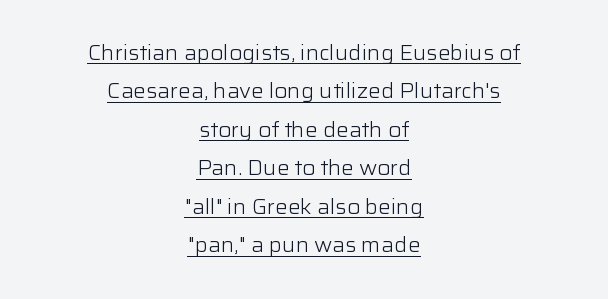
Every stem runs plumb, perpendicular to the baseline. Unbolded letterforms with no extra heft. A centered setting, common on invitations and titles, is used for this passage. The typesetter has applied underlining to the passage shown. Here the glyphs are tracked normally, forming tight word shapes.
